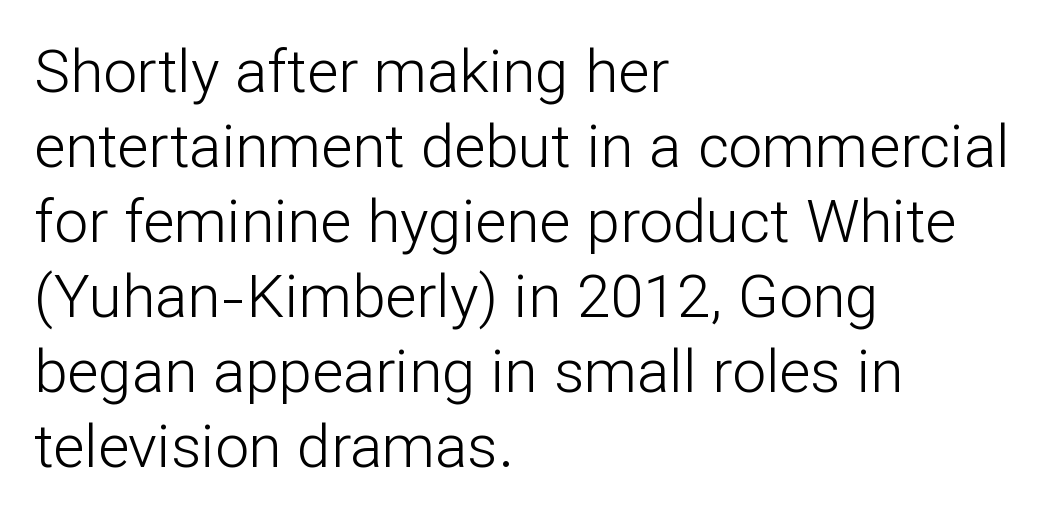
Q: Is the text bold? A: No.
Q: Is the text italic (slanted)? A: No, it is upright.
Q: Is the typeface a serif or a sans-serif typeface? A: Sans-serif.
Q: Is the text underlined? A: No.
Q: How is the paragraph aligned? A: Left-aligned.
Q: Is the spacing between letters normal or unusually wide? A: Normal.
Q: Is the spacing between lines tight, normal or loose? A: Normal.
Q: Width (condensed, normal, or wide)? A: Normal.
Q: Stroke contrast? A: Low.
Q: x-height? A: Medium.
Q: Monospaced? A: No.
